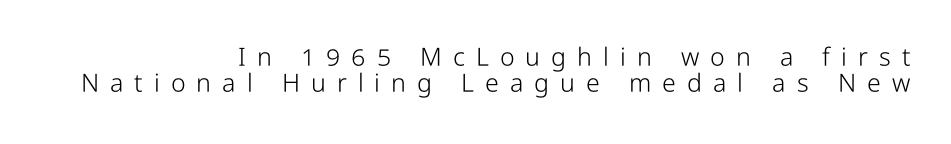
{"italic": "no", "bold": "no", "underline": "no", "align": "right", "line_spacing": "tight", "line_spacing_ratio": 1.06, "letter_spacing": "wide", "letter_spacing_em": 0.44, "glyph_px": 25}
